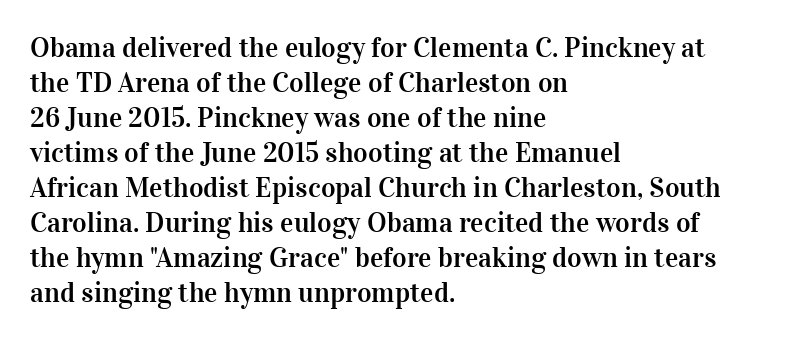
The image shows 28 px serif type, upright; set left-aligned, normal line spacing (1.25x), normal letter spacing, not underlined; high stroke contrast and a medium x-height.
